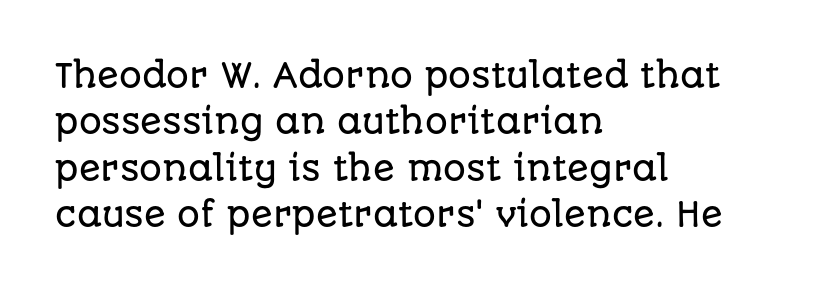
Q: Is the text italic (slanted)? A: No, it is upright.
Q: Is the typeface a serif or a sans-serif typeface? A: Sans-serif.
Q: Is the text underlined? A: No.
Q: How is the paragraph aligned? A: Left-aligned.
Q: Is the spacing between letters normal or unusually wide? A: Normal.
Q: Is the spacing between lines tight, normal or loose? A: Normal.
Q: Width (condensed, normal, or wide)? A: Normal.
Q: Stroke contrast? A: Low.
Q: x-height? A: Large.
Q: Monospaced? A: No.
